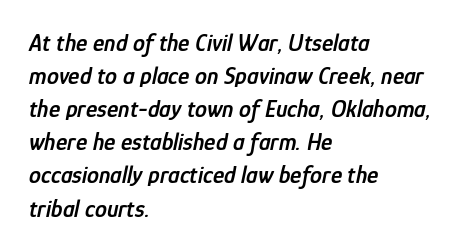
The image shows 24 px text type, italic (leaning right); set left-aligned, normal line spacing (1.38x), normal letter spacing, not underlined.
